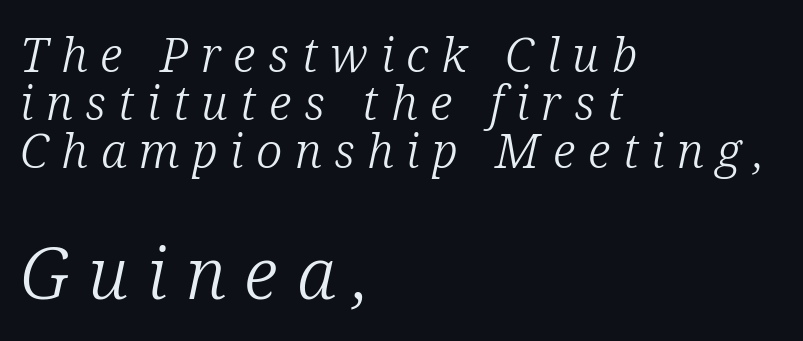
{"serif": "yes", "italic": "yes", "lean": "right", "slant_degrees": 12, "bold": "no", "weight": "light", "width": "normal", "stroke_contrast": "low", "x_height": "medium", "monospaced": "no", "underline": "no", "align": "left", "line_spacing": "tight", "line_spacing_ratio": 1.0, "letter_spacing": "wide", "letter_spacing_em": 0.26, "larger_block": "second", "size_ratio": 1.5, "glyph_px": 72}
